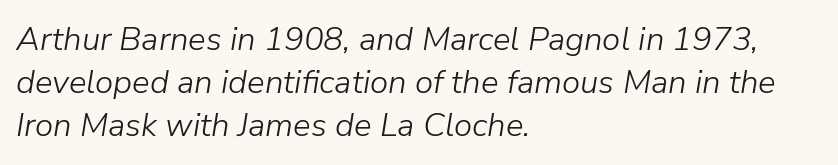
The image shows 33 px light type, italic (leaning right); set left-aligned, normal line spacing (1.31x), normal letter spacing, not underlined; low stroke contrast and a medium x-height.
